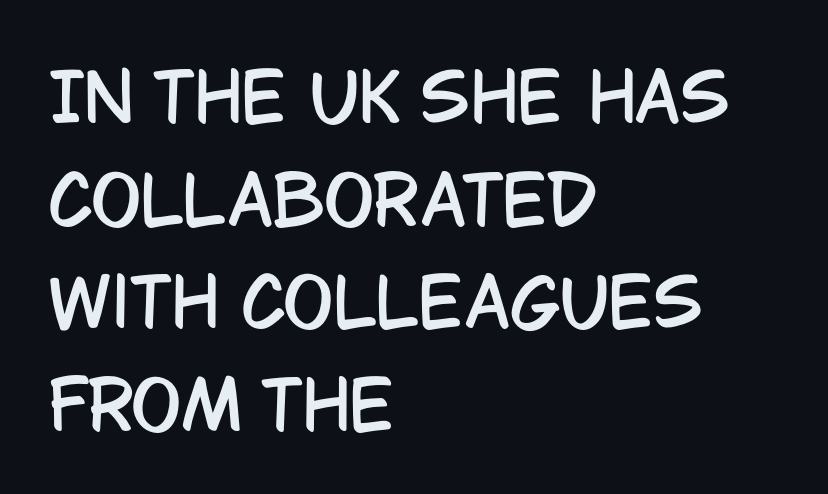
The image shows 67 px condensed sans-serif type, upright; set left-aligned, normal line spacing (1.53x), normal letter spacing, not underlined; low stroke contrast and a large x-height.
